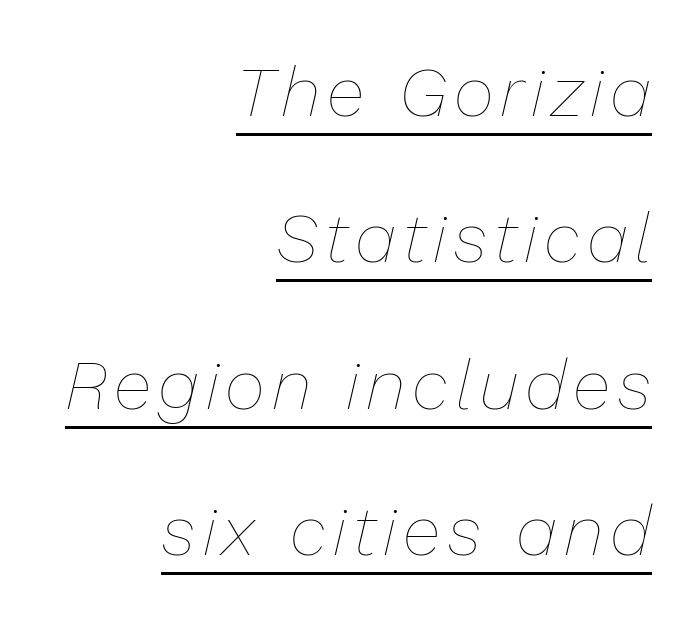
{"italic": "yes", "lean": "right", "slant_degrees": 13, "bold": "no", "weight": "thin", "width": "normal", "stroke_contrast": "low", "x_height": "medium", "monospaced": "no", "underline": "yes", "align": "right", "line_spacing": "loose", "line_spacing_ratio": 2.09, "glyph_px": 70}
